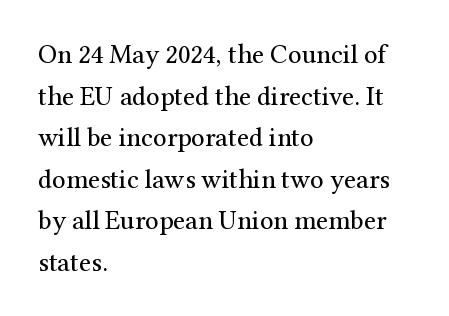
Q: Is the text bold? A: No.
Q: Is the text italic (slanted)? A: No, it is upright.
Q: Is the text underlined? A: No.
Q: How is the paragraph aligned? A: Left-aligned.
Q: Is the spacing between letters normal or unusually wide? A: Normal.
Q: Is the spacing between lines tight, normal or loose? A: Normal.
